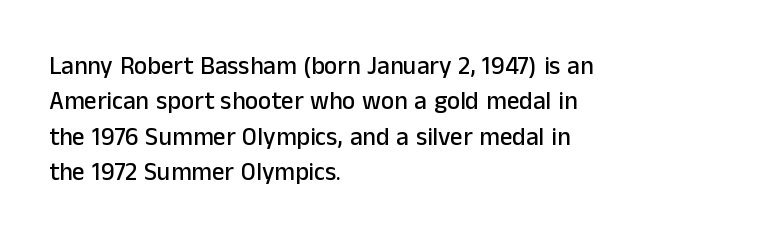
The line texture is even and compact thanks to regular tracking. Glance below the letters and you will spot only blank space. It's the straight-up-and-down kind of type. Each line starts at the same left margin while the right side varies. Reading down the column, the eye jumps a familiar distance to each next line.
